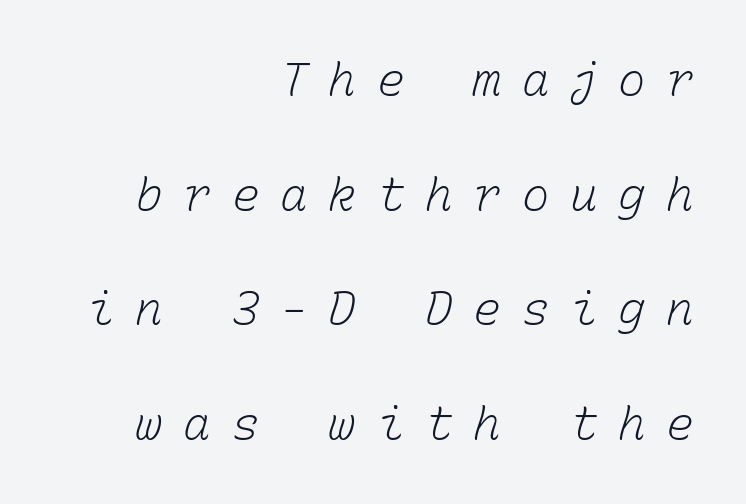
The image shows 46 px light type, monospaced; set right-aligned, loose line spacing (2.49x), unusually wide letter spacing (+0.45 em), not underlined; low stroke contrast and a medium x-height.
